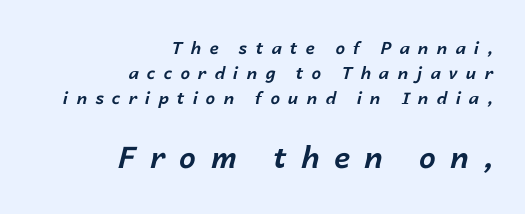
Q: Is the text bold? A: Yes.
Q: Is the text italic (slanted)? A: Yes, it leans right by about 14 degrees.
Q: Is the text underlined? A: No.
Q: How is the paragraph aligned? A: Right-aligned.
Q: Is the spacing between letters normal or unusually wide? A: Unusually wide.
Q: Is the spacing between lines tight, normal or loose? A: Normal.
Q: Which block of text is set in a larger size, the first (top) or the second (bottom)? A: The second (bottom) one.
Q: Width (condensed, normal, or wide)? A: Normal.
Q: Stroke contrast? A: Low.
Q: x-height? A: Medium.
Q: Monospaced? A: No.
